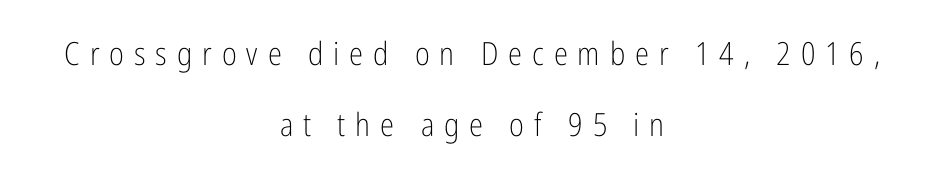
The image shows 32 px light, condensed sans-serif type, upright; set centered, loose line spacing (2.22x), unusually wide letter spacing (+0.31 em), not underlined; low stroke contrast and a medium x-height.
